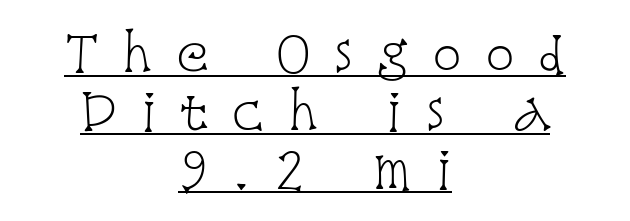
The image shows 49 px light, condensed serif type, upright; set centered, line spacing 1.18x, unusually wide letter spacing (+0.47 em), underlined; low stroke contrast and a large x-height.
